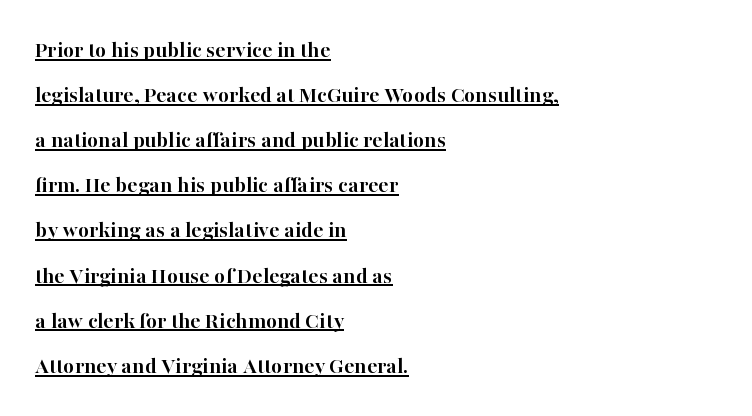
The image shows 24 px bold type, upright; set left-aligned, line spacing 1.88x, normal letter spacing, underlined.
